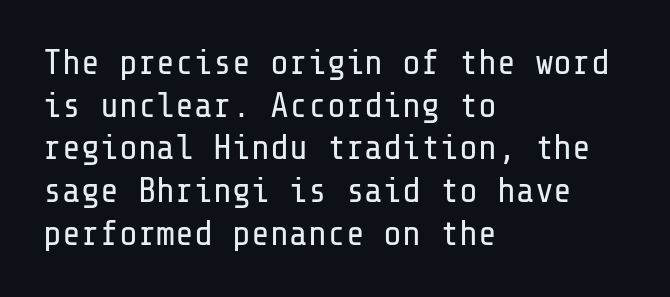
The image shows 35 px regular-weight sans-serif type, upright; set left-aligned, line spacing 1.22x, normal letter spacing, not underlined; low stroke contrast and a medium x-height.
